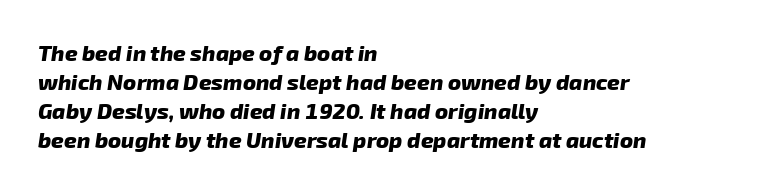
All the whitespace from short lines collects on the right. Honestly, the letter spacing is just normal — you wouldn't notice it. Strokes here are thick enough to call this a true bold. Evenly set lines give the paragraph a standard silhouette. The space beneath each line is pristine and unruled.
